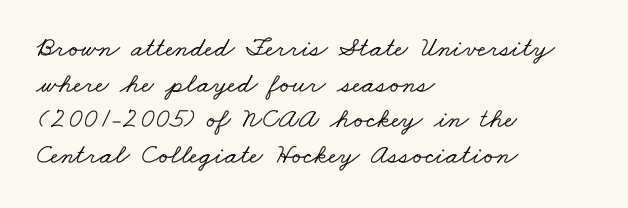
The image shows 28 px wide serif type; set left-aligned, normal line spacing (1.27x), normal letter spacing, not underlined; low stroke contrast and a small x-height.
